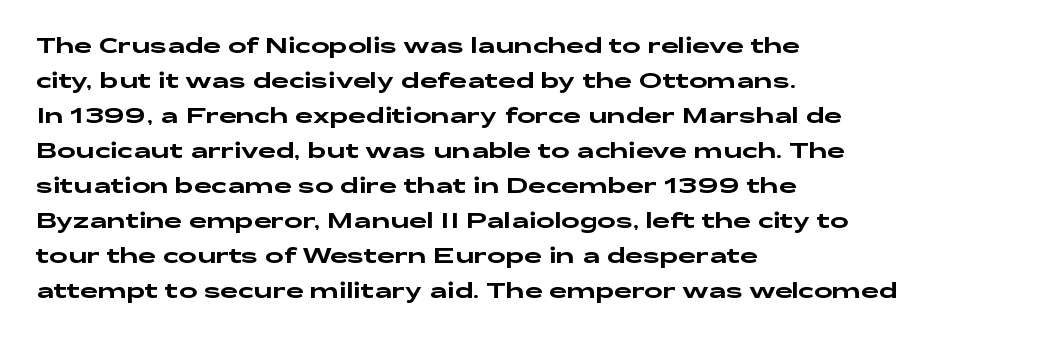
The image shows 22 px text type, upright; set left-aligned, normal line spacing (1.59x), normal letter spacing, not underlined.
